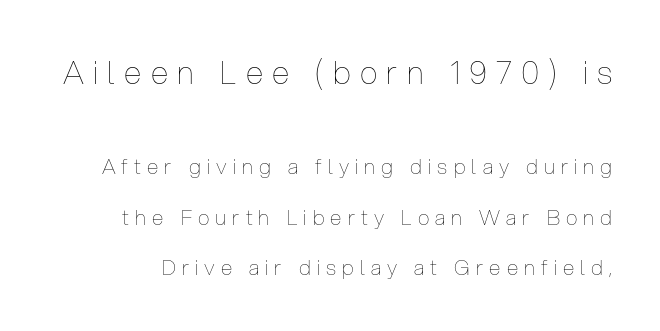
Stroke thickness stays within the range of a standard reading face or lighter. Nobody drew a line under any word here. These two chunks differ in scale, with the top chunk taking the larger measure. The axis of the letterforms is exactly vertical.
